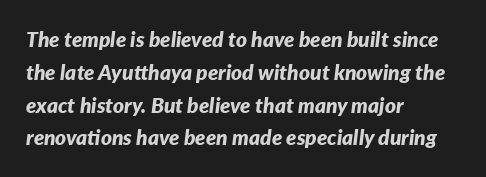
The lines in this sample share a left origin and differ only in where they stop. Characters follow at the spacing the type designer built in. Letters rest on an invisible, unmarked baseline. Rows of type keep a routine distance in the vertical direction. This is heavy type, rendered in bold.
